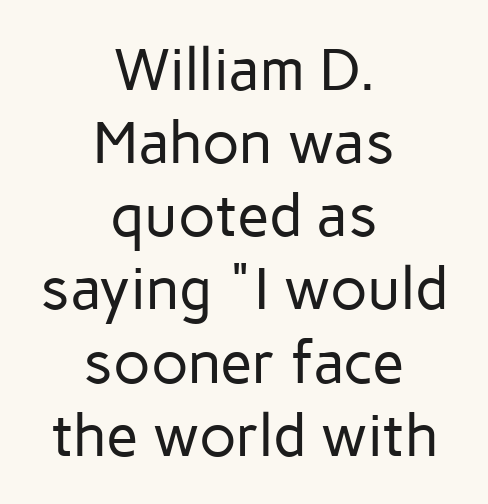
The image shows 59 px regular-weight sans-serif type, upright; set centered, line spacing 1.24x, normal letter spacing, not underlined; low stroke contrast and a medium x-height.
